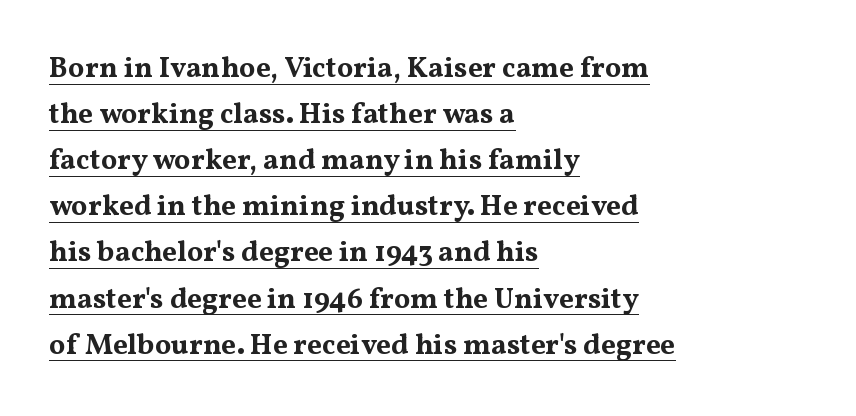
Q: Is the text bold? A: Yes.
Q: Is the text italic (slanted)? A: No, it is upright.
Q: Is the typeface a serif or a sans-serif typeface? A: Serif.
Q: Is the text underlined? A: Yes.
Q: How is the paragraph aligned? A: Left-aligned.
Q: Is the spacing between letters normal or unusually wide? A: Normal.
Q: Is the spacing between lines tight, normal or loose? A: Normal.
Q: Width (condensed, normal, or wide)? A: Wide.
Q: Stroke contrast? A: Medium.
Q: x-height? A: Medium.
Q: Monospaced? A: No.
